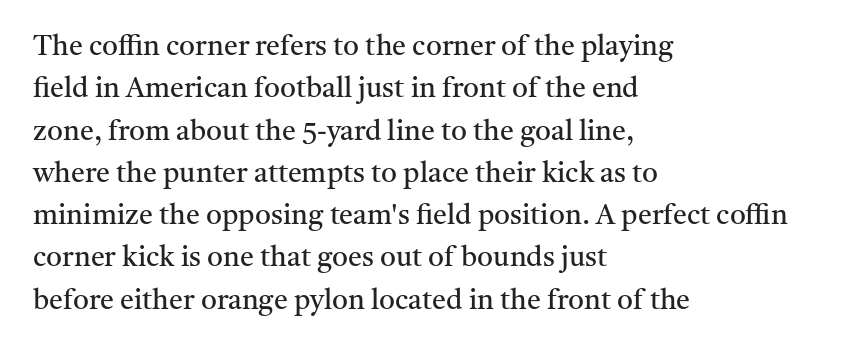
{"serif": "yes", "italic": "no", "bold": "no", "weight": "regular", "width": "normal", "stroke_contrast": "medium", "x_height": "medium", "monospaced": "no", "underline": "no", "align": "left", "line_spacing": "normal", "line_spacing_ratio": 1.51, "letter_spacing": "normal", "letter_spacing_em": 0.0, "glyph_px": 28}
